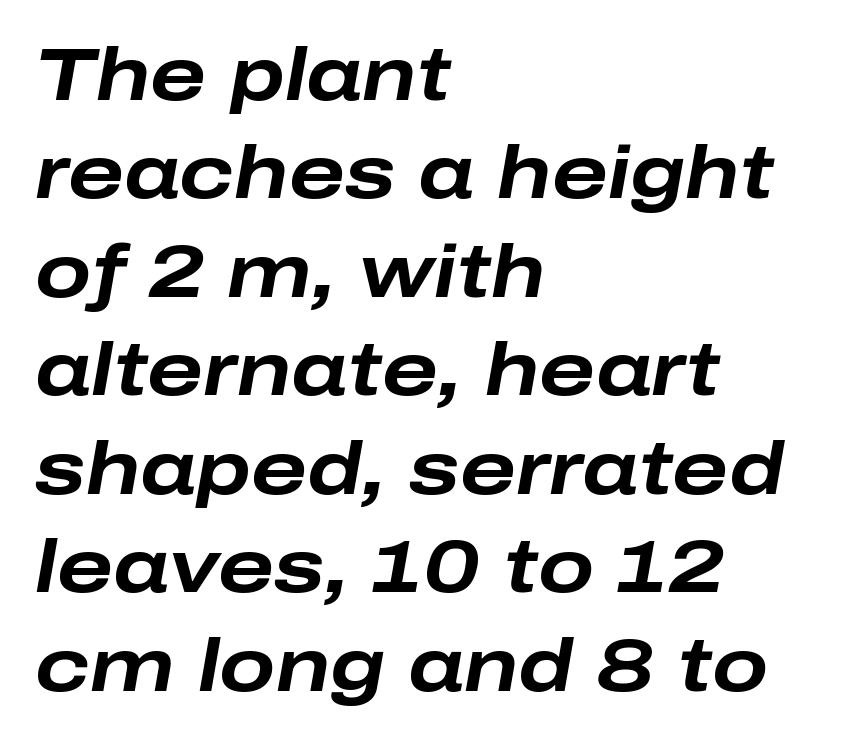
The image shows 74 px bold, wide type, italic (leaning right); set left-aligned, normal line spacing (1.33x), normal letter spacing, not underlined; low stroke contrast and a medium x-height.
